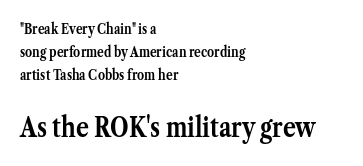
{"italic": "no", "bold": "yes", "underline": "no", "align": "left", "line_spacing": "normal", "line_spacing_ratio": 1.64, "letter_spacing": "normal", "letter_spacing_em": 0.0, "larger_block": "second", "size_ratio": 1.93, "glyph_px": 27}
